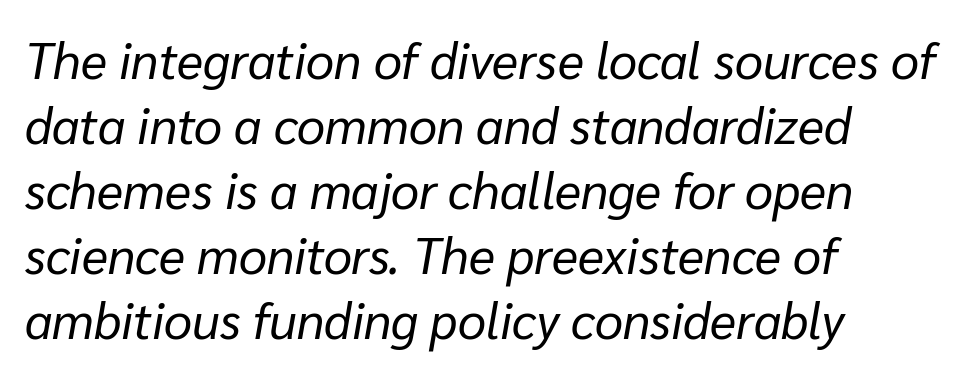
A light-to-regular cut is what we see here. A normal amount of white space separates one row of letters from the next. You could not count columns in this text — the font is proportionally spaced. Nobody touched the tracking dial on this one. The whole block is typeset with a tilt.
